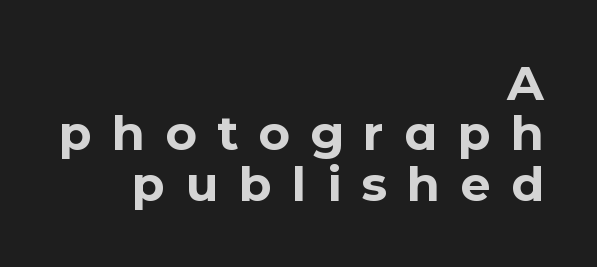
The image shows 48 px bold sans-serif type, upright; set right-aligned, tight line spacing (1.05x), unusually wide letter spacing (+0.42 em), not underlined; low stroke contrast and a medium x-height.
